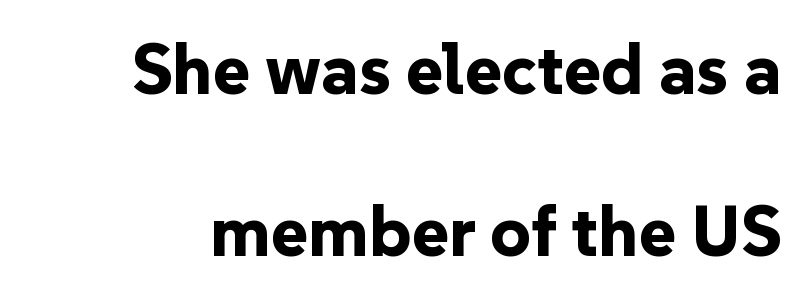
{"serif": "no", "italic": "no", "bold": "yes", "weight": "bold", "width": "normal", "stroke_contrast": "low", "x_height": "medium", "monospaced": "no", "underline": "no", "line_spacing": "loose", "line_spacing_ratio": 2.28, "letter_spacing": "normal", "letter_spacing_em": 0.0, "glyph_px": 71}
